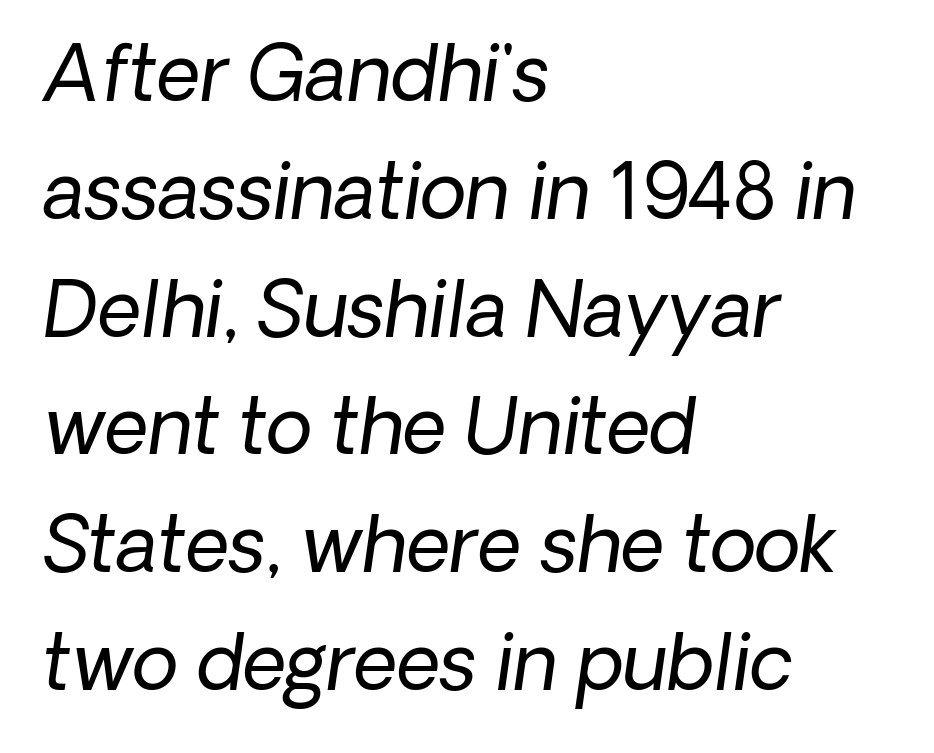
The image shows 76 px regular-weight sans-serif type; set left-aligned, normal line spacing (1.55x), normal letter spacing, not underlined; low stroke contrast and a medium x-height.
